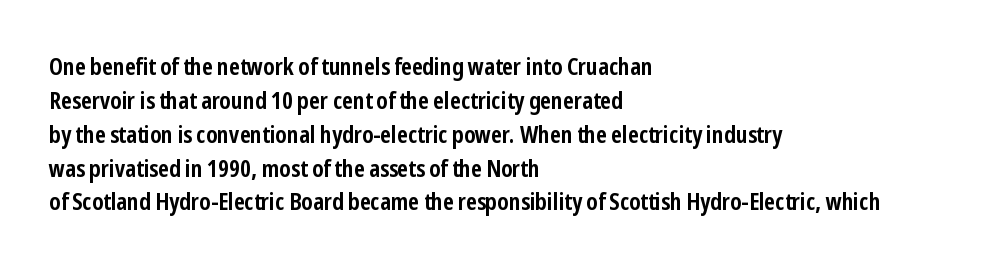
The image shows 24 px bold type, upright; set left-aligned, normal line spacing (1.41x), normal letter spacing, not underlined.
